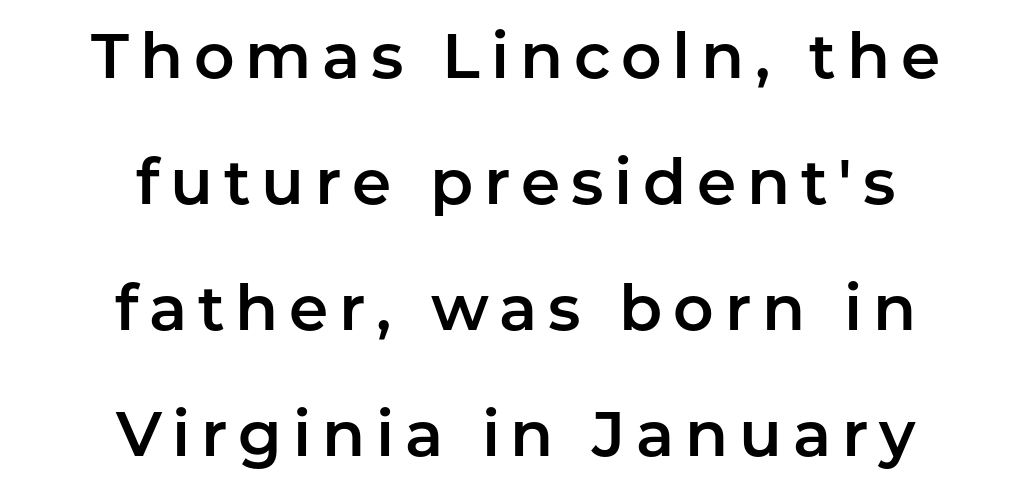
{"serif": "no", "italic": "no", "width": "normal", "stroke_contrast": "low", "x_height": "medium", "monospaced": "no", "underline": "no", "align": "center", "line_spacing": "loose", "line_spacing_ratio": 2.0, "glyph_px": 63}
